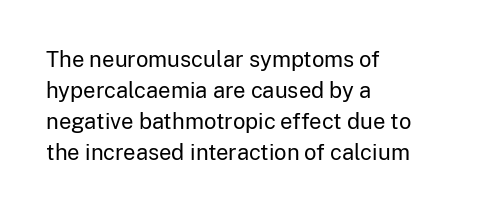
Q: Is the text bold? A: No.
Q: Is the text italic (slanted)? A: No, it is upright.
Q: Is the text underlined? A: No.
Q: How is the paragraph aligned? A: Left-aligned.
Q: Is the spacing between letters normal or unusually wide? A: Normal.
Q: Is the spacing between lines tight, normal or loose? A: Normal.
